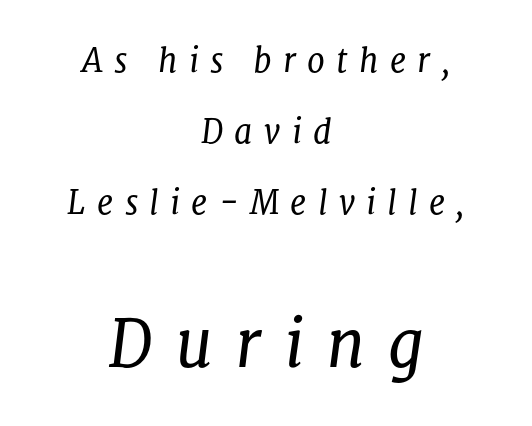
{"serif": "yes", "italic": "yes", "lean": "right", "slant_degrees": 8, "bold": "no", "weight": "regular", "width": "normal", "stroke_contrast": "low", "x_height": "medium", "monospaced": "no", "underline": "no", "align": "center", "line_spacing": "loose", "line_spacing_ratio": 2.22, "letter_spacing": "wide", "letter_spacing_em": 0.35, "larger_block": "second", "size_ratio": 2.0, "glyph_px": 64}
